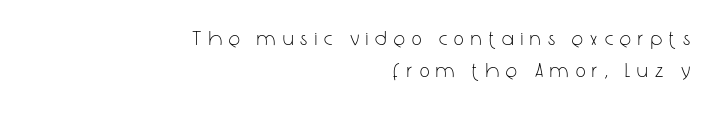
Clear beneath every line of the passage. Between one letter and the next there's a generous, obvious gap. Line endings align vertically; line beginnings do not. Unbolded letterforms with no extra heft. Posture: upright roman. Does the leading feel generous? No, just average.
